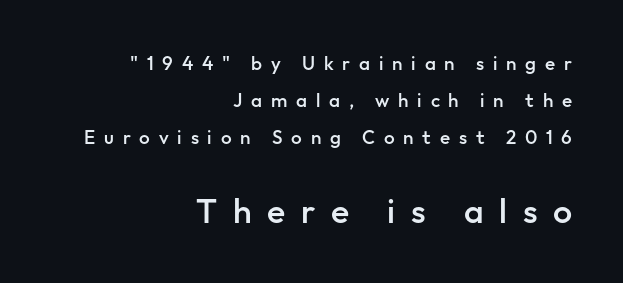
{"serif": "no", "italic": "no", "bold": "semi", "weight": "semibold", "width": "normal", "stroke_contrast": "low", "x_height": "medium", "monospaced": "no", "underline": "no", "align": "right", "line_spacing": "loose", "line_spacing_ratio": 1.94, "letter_spacing": "wide", "letter_spacing_em": 0.46, "larger_block": "second", "size_ratio": 1.79, "glyph_px": 34}
